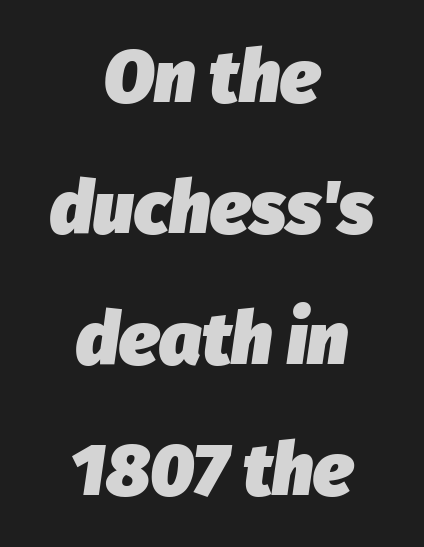
{"italic": "yes", "lean": "right", "slant_degrees": 8, "bold": "yes", "weight": "heavy", "width": "normal", "stroke_contrast": "low", "x_height": "medium", "monospaced": "no", "underline": "no", "align": "center", "line_spacing_ratio": 1.77, "letter_spacing": "normal", "letter_spacing_em": 0.0, "glyph_px": 74}
